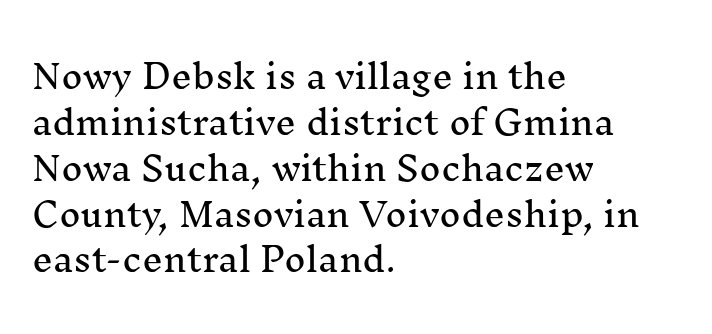
{"serif": "yes", "italic": "no", "width": "normal", "stroke_contrast": "medium", "x_height": "medium", "monospaced": "no", "underline": "no", "align": "left", "line_spacing": "normal", "line_spacing_ratio": 1.39, "letter_spacing": "normal", "letter_spacing_em": 0.0, "glyph_px": 33}
